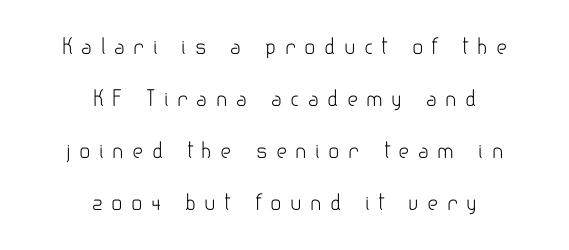
The image shows 21 px text type, upright; set centered, loose line spacing (2.48x), unusually wide letter spacing (+0.4 em), not underlined.
